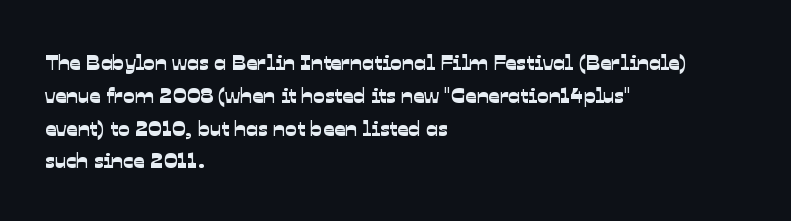
{"underline": "no", "align": "left", "line_spacing": "normal", "line_spacing_ratio": 1.49, "letter_spacing": "normal", "letter_spacing_em": 0.0, "glyph_px": 22}
